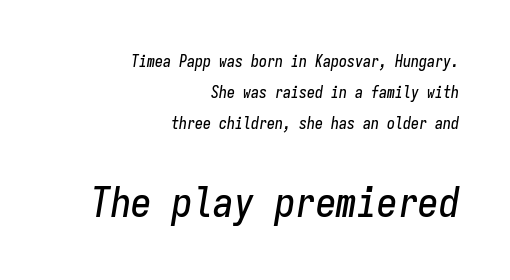
Q: Is the text italic (slanted)? A: Yes, it leans right by about 9 degrees.
Q: Is the text underlined? A: No.
Q: How is the paragraph aligned? A: Right-aligned.
Q: Is the spacing between letters normal or unusually wide? A: Normal.
Q: Is the spacing between lines tight, normal or loose? A: Loose.
Q: Which block of text is set in a larger size, the first (top) or the second (bottom)? A: The second (bottom) one.
Q: Width (condensed, normal, or wide)? A: Condensed.
Q: Stroke contrast? A: Low.
Q: x-height? A: Medium.
Q: Monospaced? A: Yes.
